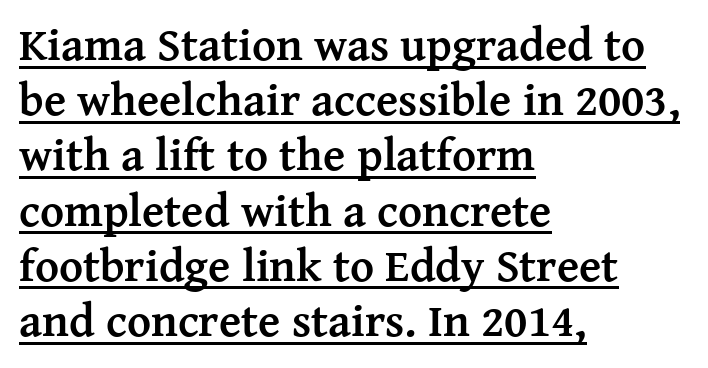
Q: Is the text bold? A: Yes.
Q: Is the text italic (slanted)? A: No, it is upright.
Q: Is the typeface a serif or a sans-serif typeface? A: Serif.
Q: Is the text underlined? A: Yes.
Q: How is the paragraph aligned? A: Left-aligned.
Q: Is the spacing between letters normal or unusually wide? A: Normal.
Q: Width (condensed, normal, or wide)? A: Normal.
Q: Stroke contrast? A: Medium.
Q: x-height? A: Medium.
Q: Monospaced? A: No.
